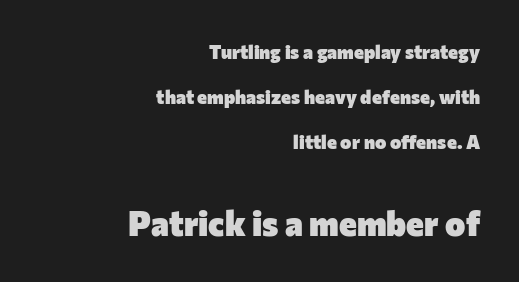
Q: Is the text bold? A: Yes.
Q: Is the text italic (slanted)? A: No, it is upright.
Q: Is the typeface a serif or a sans-serif typeface? A: Sans-serif.
Q: Is the text underlined? A: No.
Q: How is the paragraph aligned? A: Right-aligned.
Q: Is the spacing between letters normal or unusually wide? A: Normal.
Q: Is the spacing between lines tight, normal or loose? A: Loose.
Q: Which block of text is set in a larger size, the first (top) or the second (bottom)? A: The second (bottom) one.
Q: Width (condensed, normal, or wide)? A: Normal.
Q: Stroke contrast? A: Low.
Q: x-height? A: Medium.
Q: Monospaced? A: No.
